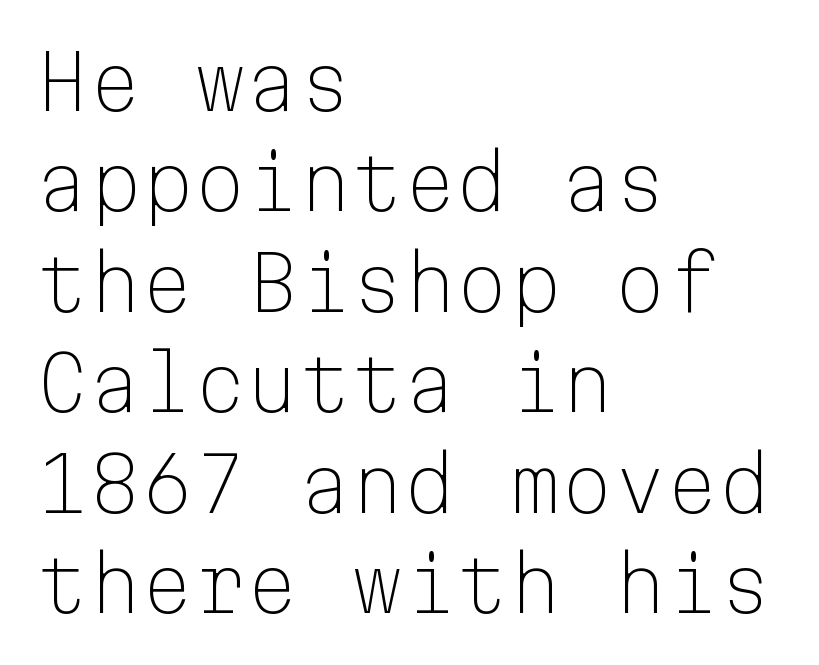
Q: Is the text bold? A: No.
Q: Is the text italic (slanted)? A: No, it is upright.
Q: Is the typeface a serif or a sans-serif typeface? A: Sans-serif.
Q: Is the text underlined? A: No.
Q: How is the paragraph aligned? A: Left-aligned.
Q: Is the spacing between letters normal or unusually wide? A: Normal.
Q: Is the spacing between lines tight, normal or loose? A: Normal.
Q: Width (condensed, normal, or wide)? A: Normal.
Q: Stroke contrast? A: Low.
Q: x-height? A: Medium.
Q: Monospaced? A: Yes.
